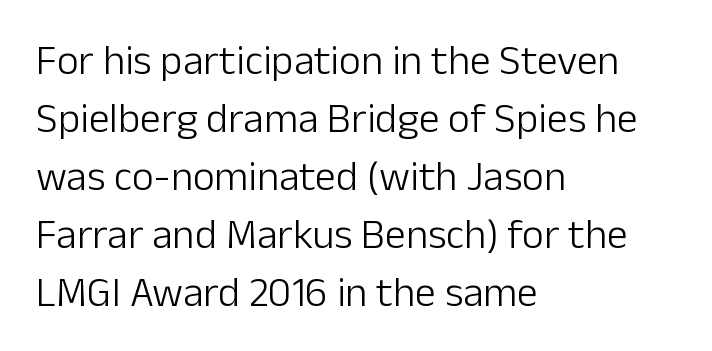
Q: Is the text bold? A: No.
Q: Is the text italic (slanted)? A: No, it is upright.
Q: Is the typeface a serif or a sans-serif typeface? A: Sans-serif.
Q: Is the text underlined? A: No.
Q: How is the paragraph aligned? A: Left-aligned.
Q: Is the spacing between letters normal or unusually wide? A: Normal.
Q: Is the spacing between lines tight, normal or loose? A: Normal.
Q: Width (condensed, normal, or wide)? A: Normal.
Q: Stroke contrast? A: Low.
Q: x-height? A: Medium.
Q: Monospaced? A: No.
